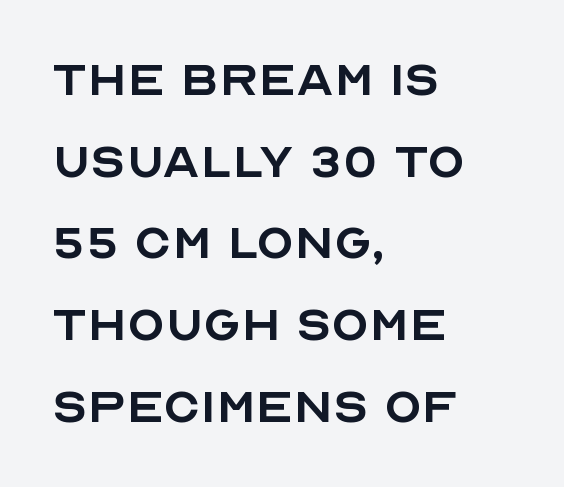
Spacing between characters is what you'd get straight out of the box. A typesetter would call this proportional, since set widths differ per character. Unmarked baselines from the first word to the last. The letters stand straight up with perfectly vertical stems. The typeface chosen for these lines omits serifs.
